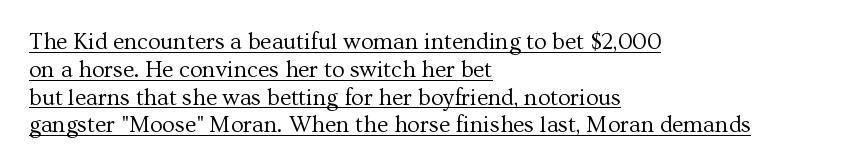
This sample uses an upright cut, with every glyph sitting square on the baseline. The type is set solid horizontally, with unmodified tracking. Nothing heavy about these letters — not bold at all. Like a heading marked for emphasis, these lines bear an underscore. One-word summary of the alignment: left.
